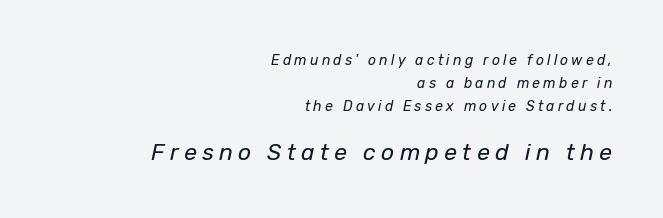
The image shows 23 px text type, italic (leaning right); set right-aligned, normal line spacing (1.64x), unusually wide letter spacing (+0.23 em), not underlined; the second (bottom) block is 1.64x larger.
